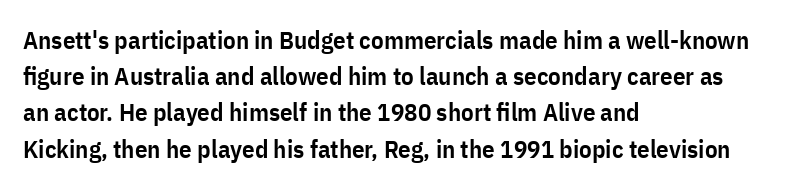
Caption: semibold face, moderately heavy strokes. Type without underlining. Quick note: interline space is typical. Vertical strokes here are truly vertical. Caption: multi-line text, flush left, ragged right.
